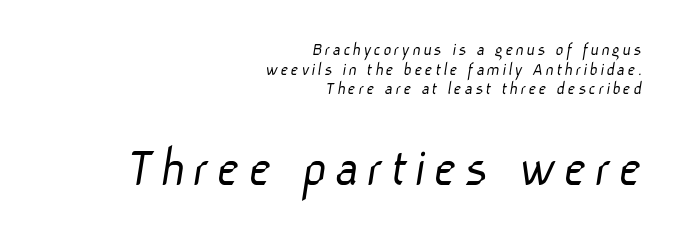
Is this a fixed-width face? No — the glyphs have proportional, varying widths. Whoever set this made the second block the dominant, larger element. This is sans-serif lettering, the kind often seen on screens and signage. Compared with a typical body face, this is equally light or lighter still.
